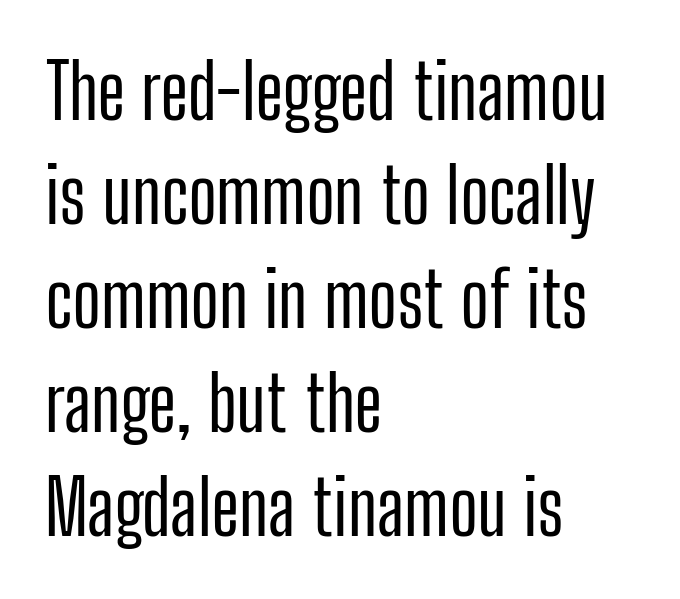
The image shows 76 px condensed sans-serif type, upright; set left-aligned, normal line spacing (1.37x), normal letter spacing, not underlined; low stroke contrast and a medium x-height.
